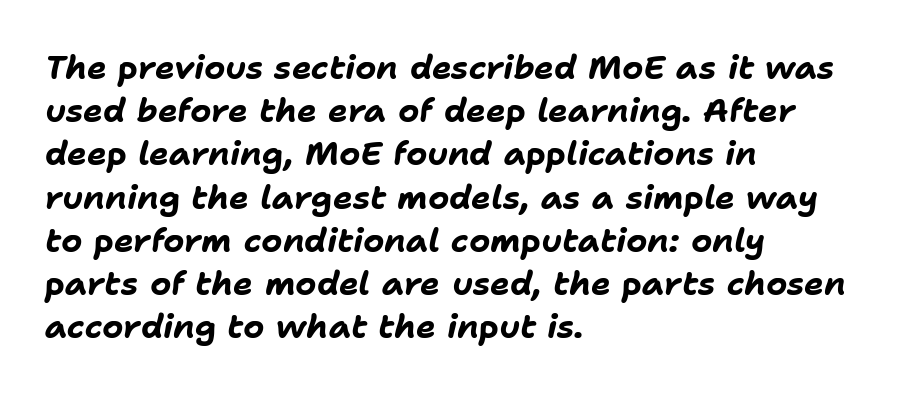
Unmarked baselines from the first word to the last. Inter-character spacing is left at the font's built-in metrics. The lettering tilts uniformly, giving the passage an italic look. Proportional: the letters do not fall into vertical columns.
